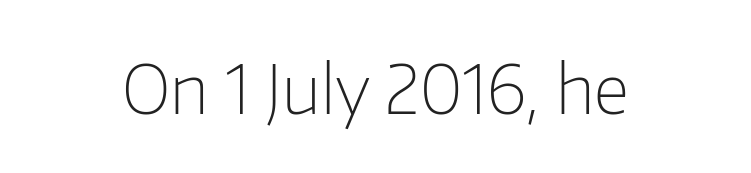
The image shows 67 px light sans-serif type, upright; set normal letter spacing, not underlined; low stroke contrast and a medium x-height.
